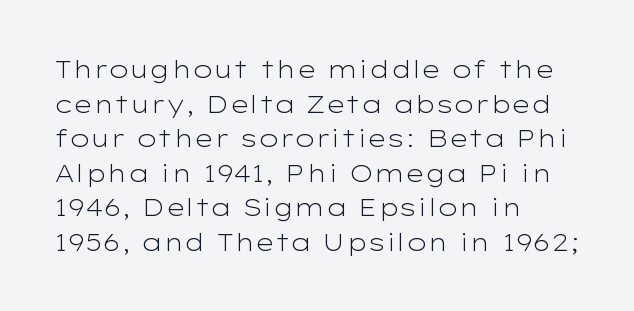
{"italic": "no", "bold": "no", "underline": "no", "align": "left", "line_spacing": "normal", "line_spacing_ratio": 1.44, "letter_spacing": "normal", "letter_spacing_em": 0.0, "glyph_px": 24}
